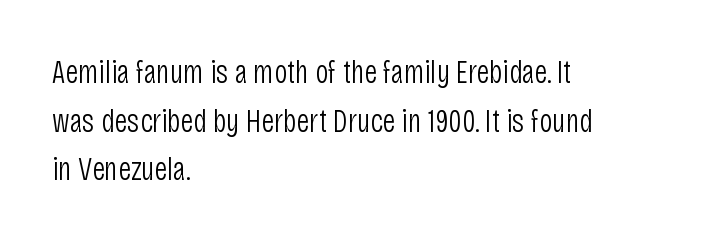
The image shows 33 px light, condensed sans-serif type, upright; set left-aligned, normal line spacing (1.47x), normal letter spacing, not underlined; low stroke contrast and a large x-height.
